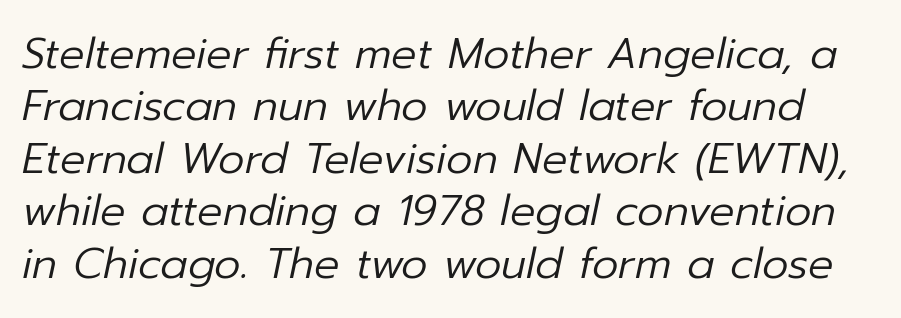
The image shows 42 px regular-weight type, italic (leaning right); set normal line spacing (1.25x), normal letter spacing, not underlined; low stroke contrast and a medium x-height.
